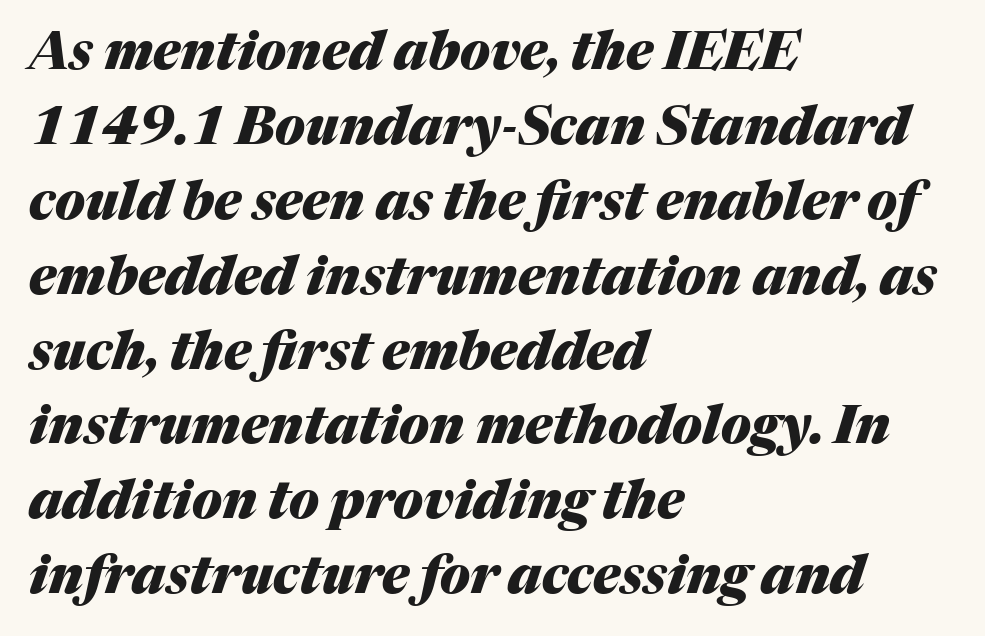
Notice how the stems are inclined rather than vertical — that's the hallmark of italics. Do the characters align in a grid? No, the font is proportional. One glance says typical: line gaps are just what's usual. The gap between lines stays unmarked. The strokes are fattened all the way to bold. Compared with typical body copy, the letter spacing here is the same.
